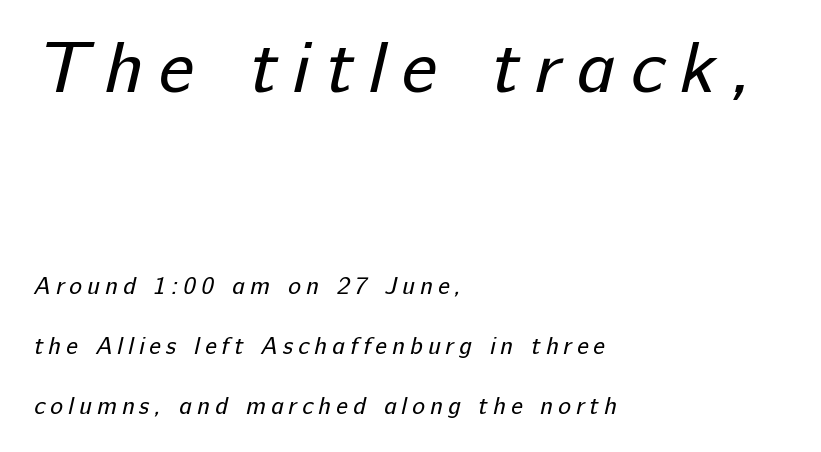
The image shows 73 px regular-weight sans-serif type; set left-aligned, loose line spacing (2.5x), unusually wide letter spacing (+0.21 em), not underlined; the first (top) block is 3.04x larger; low stroke contrast and a medium x-height.
